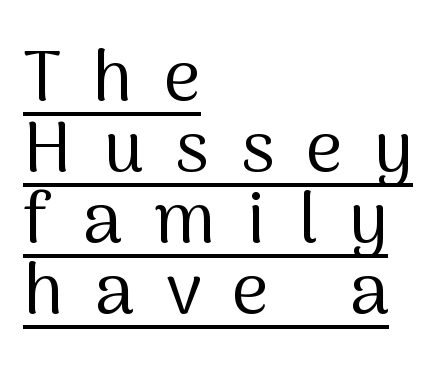
{"serif": "no", "italic": "no", "bold": "no", "weight": "regular", "width": "normal", "stroke_contrast": "medium", "x_height": "medium", "monospaced": "no", "underline": "yes", "align": "left", "line_spacing": "tight", "line_spacing_ratio": 1.0, "letter_spacing": "wide", "letter_spacing_em": 0.45, "glyph_px": 71}
